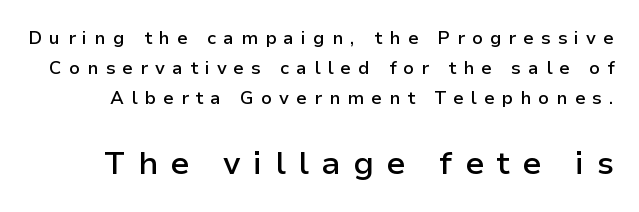
The image shows 32 px semibold sans-serif type, upright; set normal line spacing (1.68x), unusually wide letter spacing (+0.39 em), not underlined; the second (bottom) block is 1.78x larger; low stroke contrast and a medium x-height.
